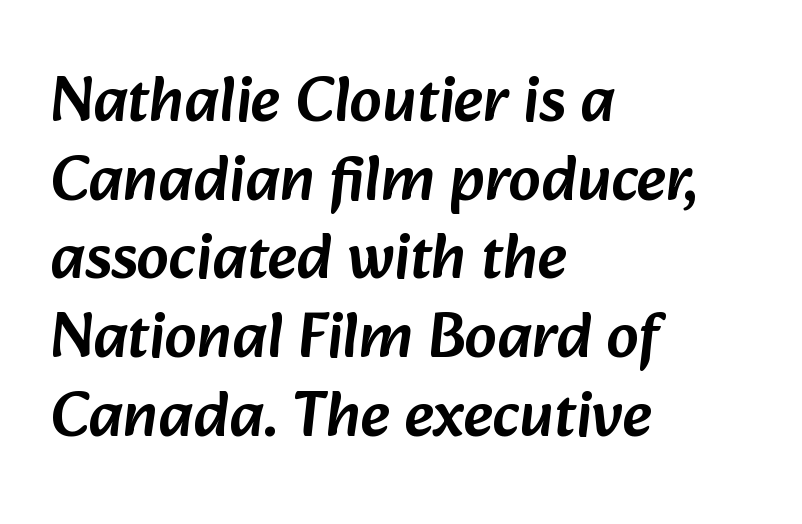
The image shows 64 px sans-serif type; set left-aligned, line spacing 1.23x, normal letter spacing, not underlined; low stroke contrast and a medium x-height.
